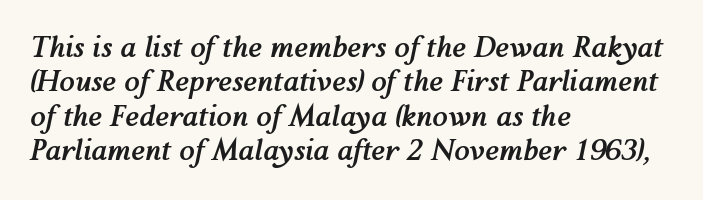
{"italic": "yes", "lean": "right", "slant_degrees": 12, "bold": "yes", "weight": "semibold", "width": "normal", "stroke_contrast": "medium", "x_height": "medium", "monospaced": "no", "underline": "no", "align": "left", "line_spacing_ratio": 1.23, "letter_spacing": "normal", "letter_spacing_em": 0.0, "glyph_px": 28}
